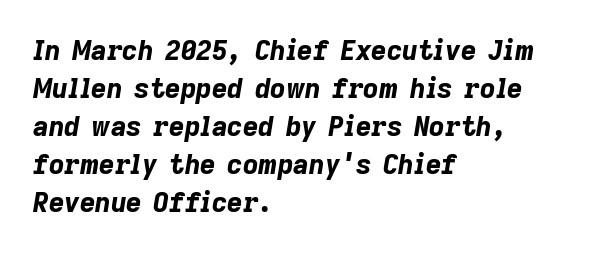
Q: Is the text bold? A: Yes.
Q: Is the text italic (slanted)? A: Yes, it leans right by about 9 degrees.
Q: Is the text underlined? A: No.
Q: How is the paragraph aligned? A: Left-aligned.
Q: Is the spacing between letters normal or unusually wide? A: Normal.
Q: Is the spacing between lines tight, normal or loose? A: Normal.
